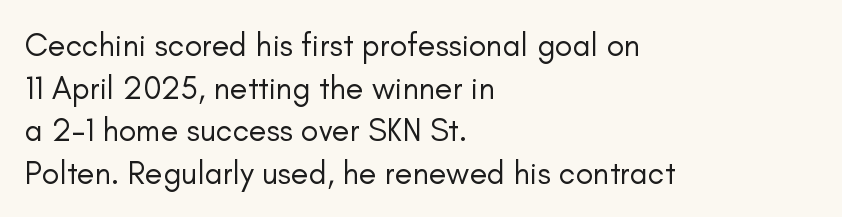
Q: Is the text bold? A: No.
Q: Is the text italic (slanted)? A: No, it is upright.
Q: Is the typeface a serif or a sans-serif typeface? A: Sans-serif.
Q: Is the text underlined? A: No.
Q: How is the paragraph aligned? A: Left-aligned.
Q: Is the spacing between letters normal or unusually wide? A: Normal.
Q: Is the spacing between lines tight, normal or loose? A: Normal.
Q: Width (condensed, normal, or wide)? A: Normal.
Q: Stroke contrast? A: Low.
Q: x-height? A: Small.
Q: Monospaced? A: No.
